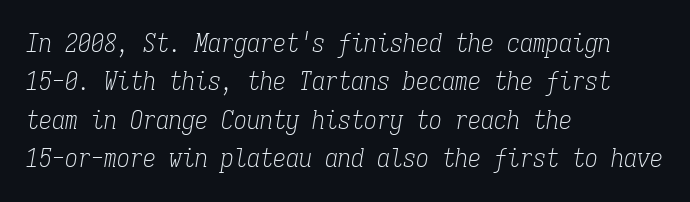
The image shows 26 px text type, italic (leaning right); set left-aligned, normal line spacing (1.48x), normal letter spacing, not underlined.
